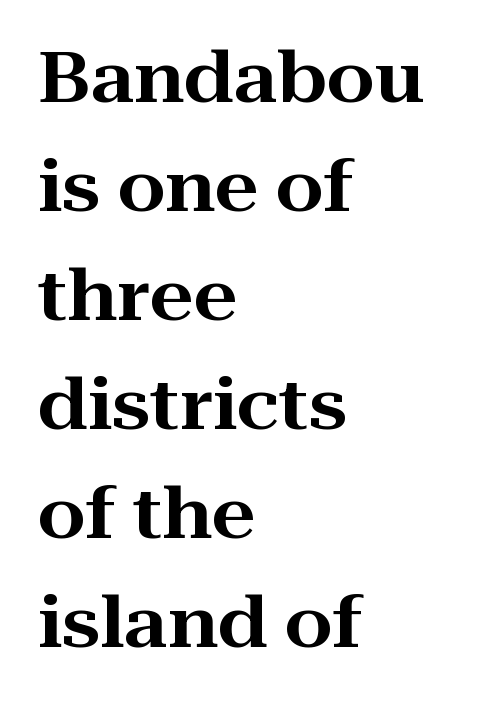
The image shows 69 px wide serif type, upright; set left-aligned, normal line spacing (1.58x), normal letter spacing, not underlined; high stroke contrast and a medium x-height.
